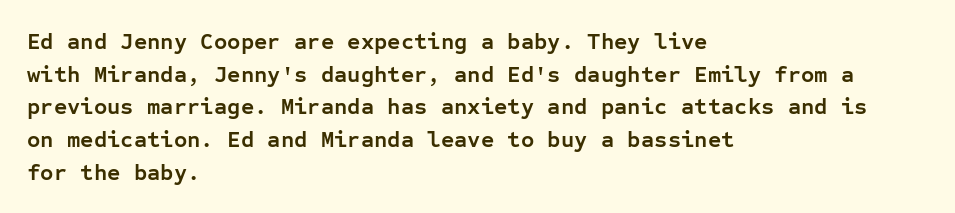
The image shows 23 px bold type, upright; set left-aligned, normal line spacing (1.42x), normal letter spacing, not underlined.
